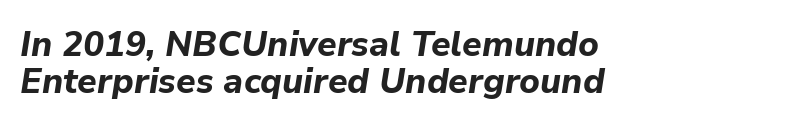
{"italic": "yes", "lean": "right", "slant_degrees": 9, "bold": "yes", "weight": "bold", "width": "normal", "stroke_contrast": "low", "x_height": "medium", "monospaced": "no", "underline": "no", "align": "left", "line_spacing": "tight", "line_spacing_ratio": 1.05, "letter_spacing": "normal", "letter_spacing_em": 0.0, "glyph_px": 35}
